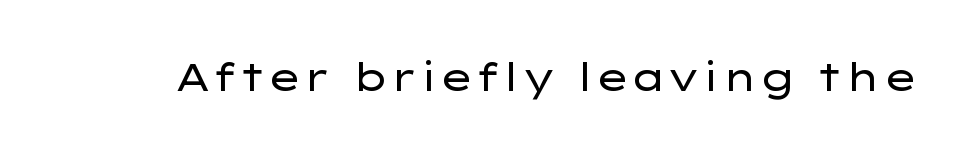
The image shows 38 px regular-weight, wide sans-serif type, upright; set normal letter spacing, not underlined; low stroke contrast and a medium x-height.
